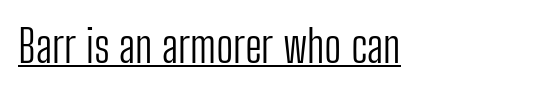
The image shows 45 px light, condensed sans-serif type, upright; set normal letter spacing, underlined; low stroke contrast and a medium x-height.
